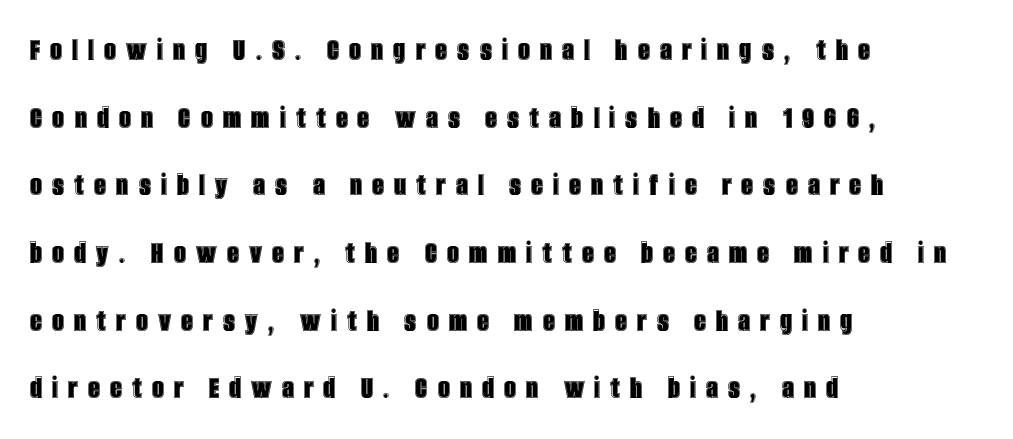
The specimen reads as upright at a glance. Caption: expanded tracking, letters set apart. Unmarked baselines from the first word to the last. You could not count columns in this text — the font is proportionally spaced.
